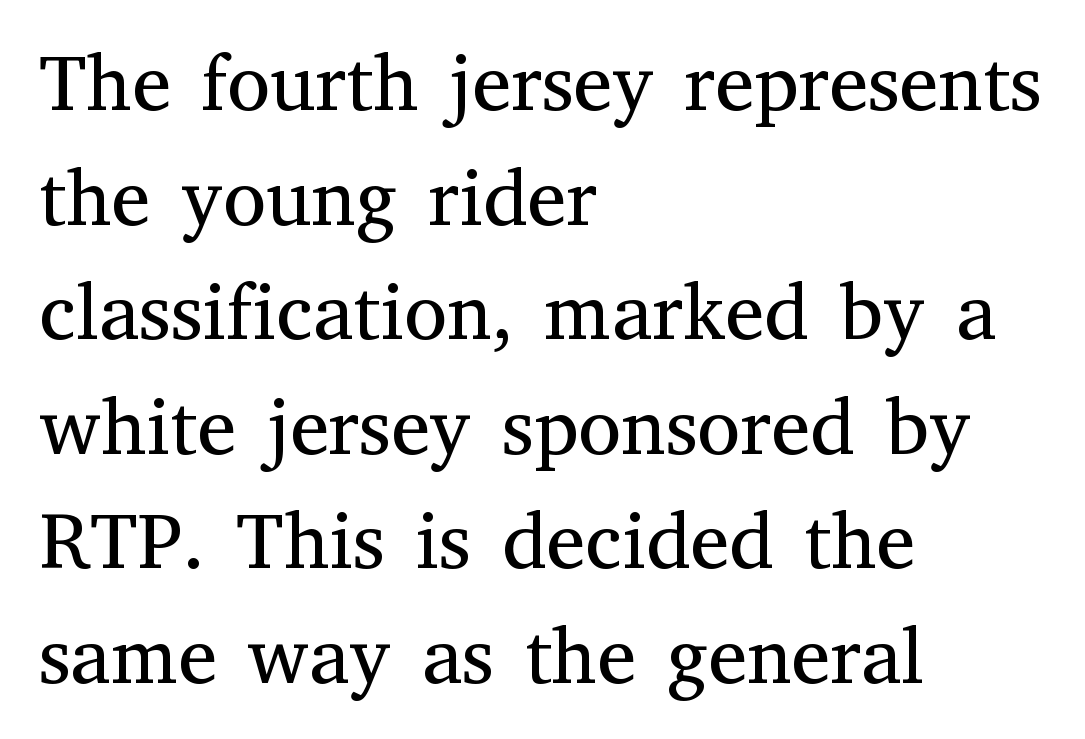
{"serif": "yes", "italic": "no", "bold": "no", "weight": "regular", "width": "normal", "stroke_contrast": "medium", "x_height": "medium", "monospaced": "no", "underline": "no", "align": "left", "line_spacing": "normal", "line_spacing_ratio": 1.45, "letter_spacing": "normal", "letter_spacing_em": 0.0, "glyph_px": 79}
